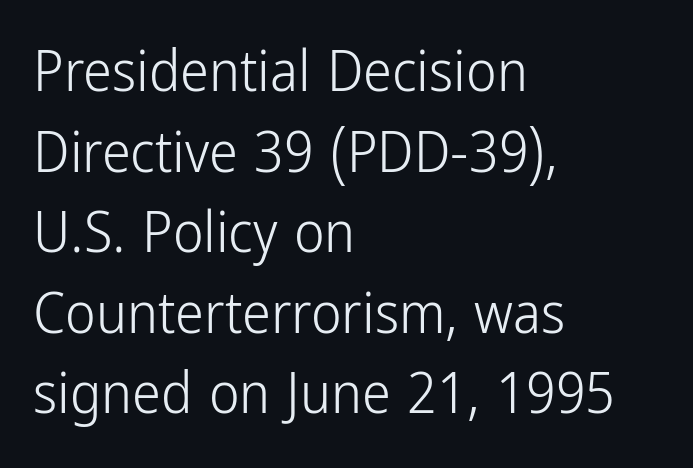
The image shows 58 px light, condensed sans-serif type, upright; set left-aligned, normal line spacing (1.39x), normal letter spacing, not underlined; low stroke contrast and a medium x-height.
